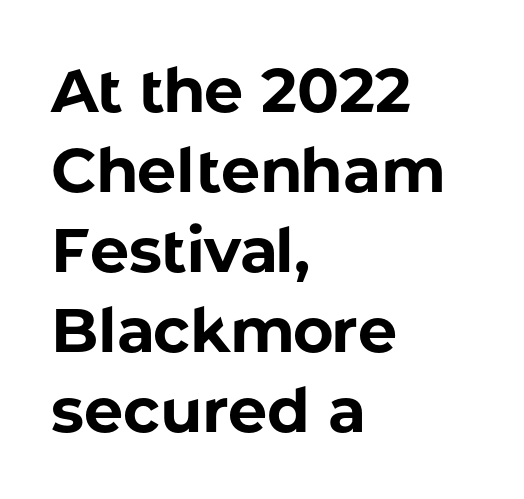
Q: Is the text bold? A: Yes.
Q: Is the text italic (slanted)? A: No, it is upright.
Q: Is the typeface a serif or a sans-serif typeface? A: Sans-serif.
Q: Is the text underlined? A: No.
Q: How is the paragraph aligned? A: Left-aligned.
Q: Is the spacing between letters normal or unusually wide? A: Normal.
Q: Is the spacing between lines tight, normal or loose? A: Normal.
Q: Width (condensed, normal, or wide)? A: Normal.
Q: Stroke contrast? A: Low.
Q: x-height? A: Medium.
Q: Monospaced? A: No.
